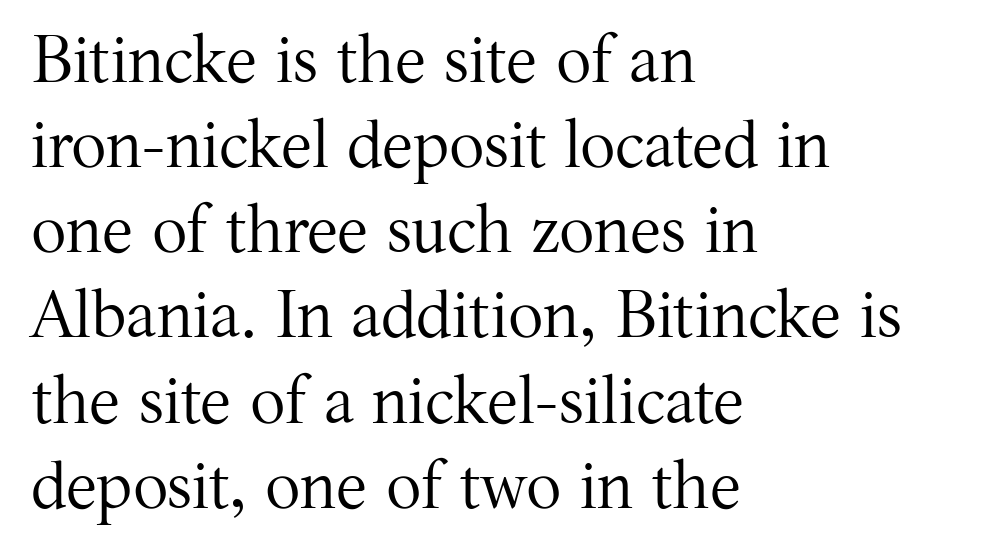
{"serif": "yes", "italic": "no", "bold": "no", "weight": "regular", "width": "normal", "stroke_contrast": "medium", "x_height": "medium", "monospaced": "no", "underline": "no", "align": "left", "line_spacing": "normal", "line_spacing_ratio": 1.29, "letter_spacing": "normal", "letter_spacing_em": 0.0, "glyph_px": 66}
